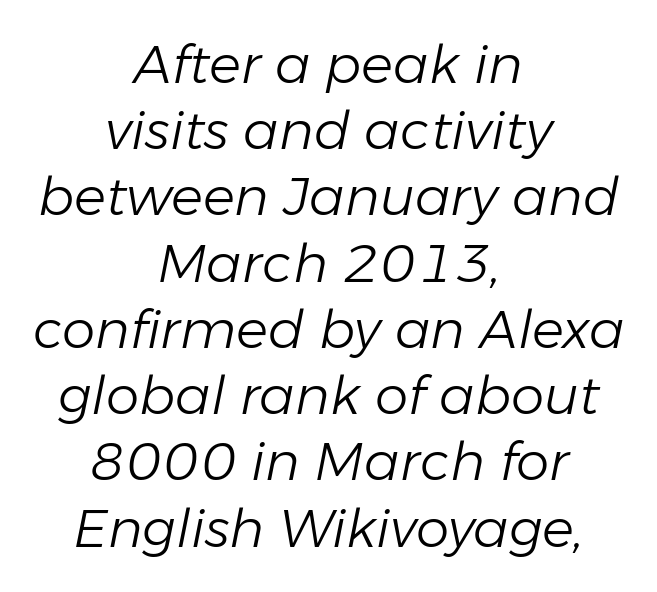
Interline gaps are of average width in this sample. How are the letters spaced? Ordinarily, with no added tracking. Rule under the text: the space is simply empty. Reading down the block, each line starts at a different indent, mirrored at its end. The rendering uses natural spacing where letterforms have individual widths. Weight: not bold — regular or lighter.
